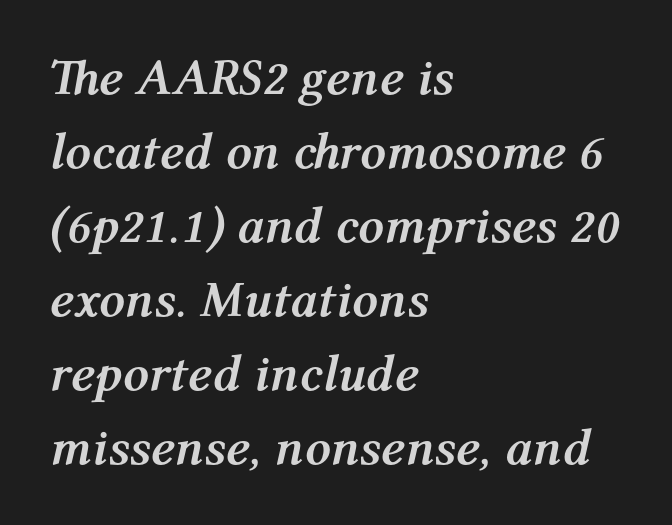
If you measured baseline to baseline, you'd find a middling distance. The whole block is typeset with a tilt. Heavy-handed strokes throughout: this text is bold. Character widths vary here, with narrow letters taking less room than wide ones.
